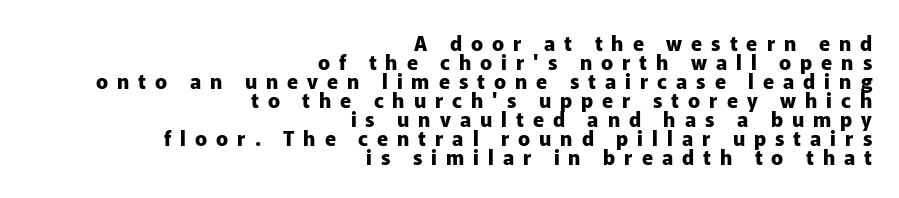
Q: Is the text bold? A: Yes.
Q: Is the text italic (slanted)? A: No, it is upright.
Q: Is the text underlined? A: No.
Q: How is the paragraph aligned? A: Right-aligned.
Q: Is the spacing between letters normal or unusually wide? A: Unusually wide.
Q: Is the spacing between lines tight, normal or loose? A: Tight.
